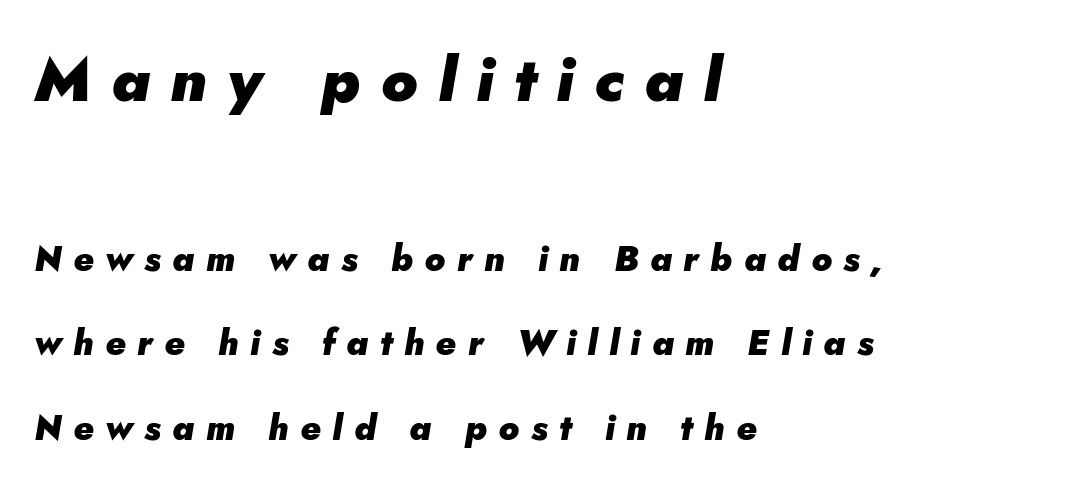
The image shows 62 px heavy type, italic (leaning right); set left-aligned, loose line spacing (2.41x), unusually wide letter spacing (+0.33 em), not underlined; the first (top) block is 1.77x larger; low stroke contrast and a small x-height.
